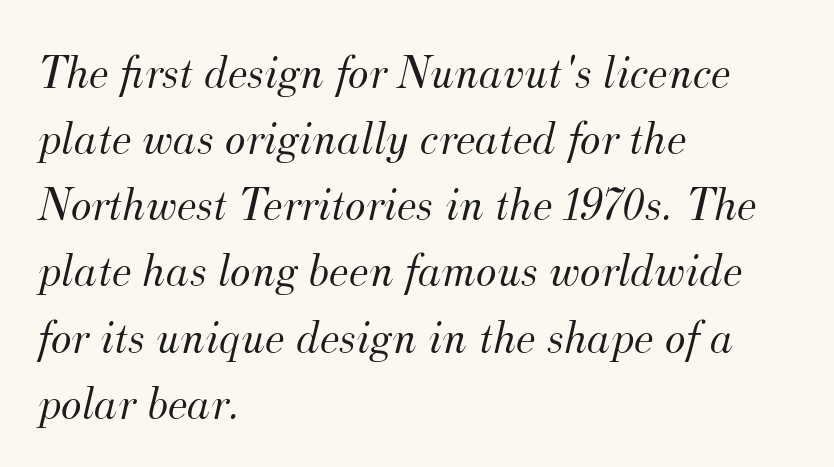
Q: Is the text bold? A: No.
Q: Is the text italic (slanted)? A: Yes, it leans right by about 12 degrees.
Q: Is the typeface a serif or a sans-serif typeface? A: Serif.
Q: Is the text underlined? A: No.
Q: How is the paragraph aligned? A: Left-aligned.
Q: Is the spacing between letters normal or unusually wide? A: Normal.
Q: Is the spacing between lines tight, normal or loose? A: Normal.
Q: Width (condensed, normal, or wide)? A: Normal.
Q: Stroke contrast? A: Medium.
Q: x-height? A: Small.
Q: Monospaced? A: No.
